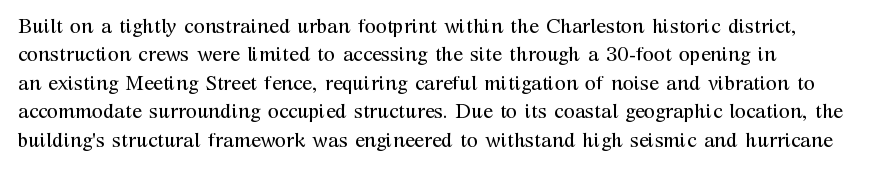
{"italic": "no", "bold": "no", "underline": "no", "align": "left", "line_spacing": "normal", "line_spacing_ratio": 1.42, "letter_spacing": "normal", "letter_spacing_em": 0.0, "glyph_px": 20}
